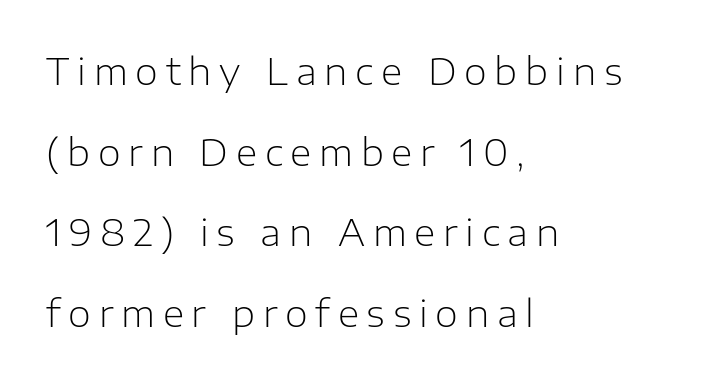
Q: Is the text bold? A: No.
Q: Is the text italic (slanted)? A: No, it is upright.
Q: Is the typeface a serif or a sans-serif typeface? A: Sans-serif.
Q: Is the text underlined? A: No.
Q: How is the paragraph aligned? A: Left-aligned.
Q: Is the spacing between letters normal or unusually wide? A: Unusually wide.
Q: Is the spacing between lines tight, normal or loose? A: Loose.
Q: Width (condensed, normal, or wide)? A: Normal.
Q: Stroke contrast? A: Low.
Q: x-height? A: Medium.
Q: Monospaced? A: No.
